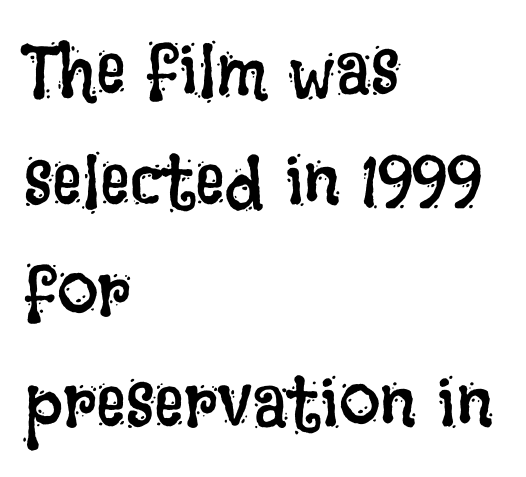
The letters advance in unequal steps, a hallmark of proportional type. The characters are drawn with everyday or finer stroke widths. This sample uses plain, unmodified letter spacing. A student would call this left alignment; a typographer would say flush left, rag right.
